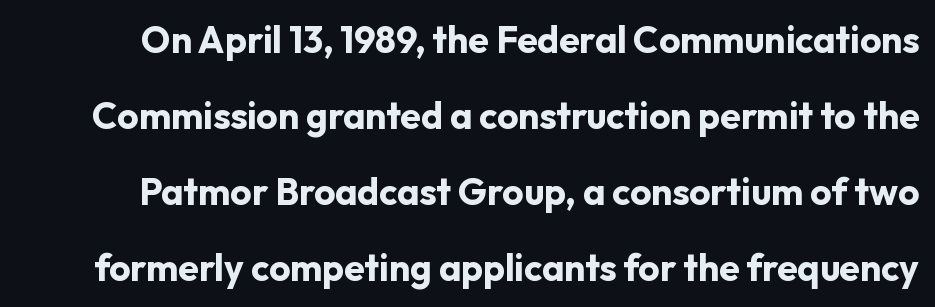
The image shows 37 px bold sans-serif type, upright; set loose line spacing (2.05x), normal letter spacing, not underlined; low stroke contrast and a medium x-height.
